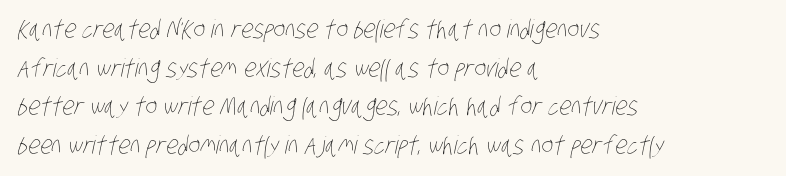
The image shows 25 px text type; set left-aligned, normal line spacing (1.55x), normal letter spacing, not underlined.
